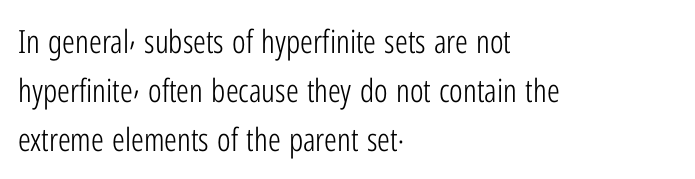
{"serif": "no", "italic": "no", "bold": "no", "weight": "light", "width": "condensed", "stroke_contrast": "low", "x_height": "medium", "monospaced": "no", "underline": "no", "align": "left", "line_spacing": "normal", "line_spacing_ratio": 1.53, "letter_spacing": "normal", "letter_spacing_em": 0.0, "glyph_px": 32}
